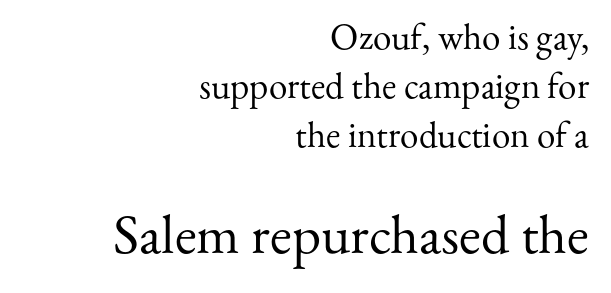
Horizontally, the lines are justified to the trailing edge only. Here the glyphs are tracked normally, forming tight word shapes. If you squint, the bottom block still reads clearly — it's the larger of the two. Varying glyph widths throughout — classic text-font behaviour. This rendering features lettering with no underline. Quick note: interline space is typical.
